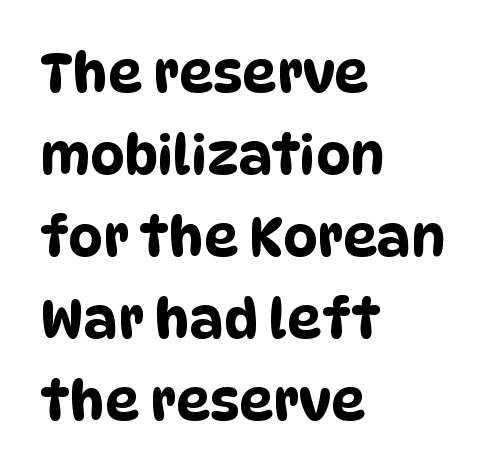
The image shows 54 px condensed sans-serif type; set left-aligned, normal line spacing (1.52x), normal letter spacing, not underlined; low stroke contrast and a large x-height.
